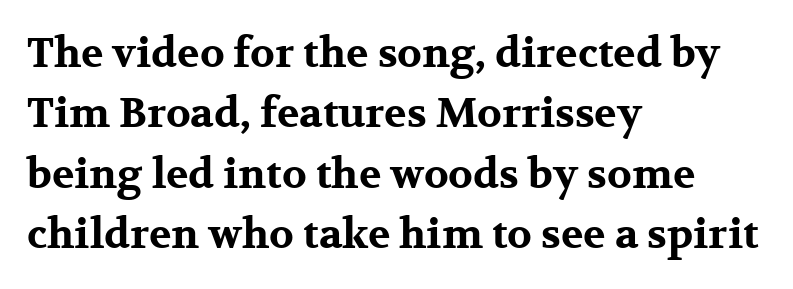
Plenty of ink on the page — the face is bold. A typesetter would call this proportional, since set widths differ per character. Reading down the column, the eye jumps a familiar distance to each next line. The type family on display is of the serif kind. Does extra space separate the letters? No, they use regular spacing. Each line starts at the same left margin while the right side varies.
